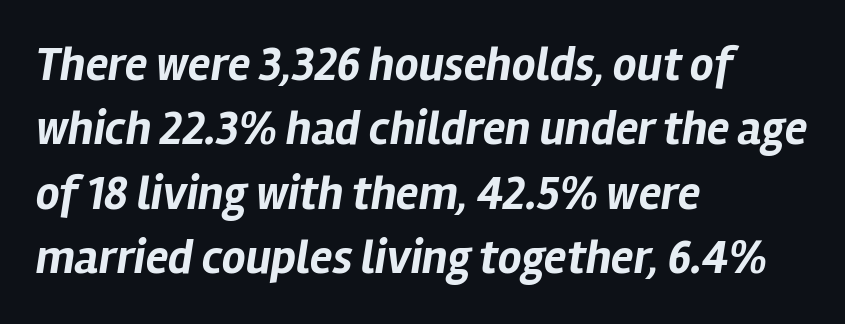
The image shows 47 px bold type, italic (leaning right); set left-aligned, normal line spacing (1.37x), normal letter spacing, not underlined; low stroke contrast and a medium x-height.
